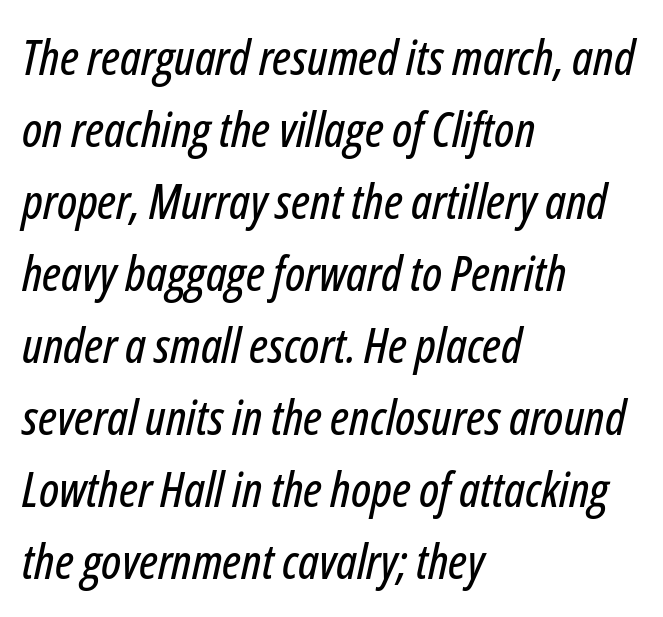
Q: Is the text italic (slanted)? A: Yes, it leans right by about 12 degrees.
Q: Is the text underlined? A: No.
Q: How is the paragraph aligned? A: Left-aligned.
Q: Is the spacing between letters normal or unusually wide? A: Normal.
Q: Is the spacing between lines tight, normal or loose? A: Normal.
Q: Width (condensed, normal, or wide)? A: Condensed.
Q: Stroke contrast? A: Low.
Q: x-height? A: Medium.
Q: Monospaced? A: No.
